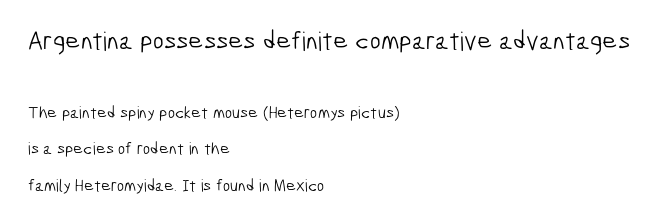
Nobody drew a line under any word here. Reading down the column, the eye jumps a long way to each next line. Scale decreases going downward across the two blocks. What stands out about the letter spacing? Nothing — it is the standard amount. Visually the block forms a straight wall on the left and a jagged coastline on the right. Unbolded letterforms with no extra heft.
